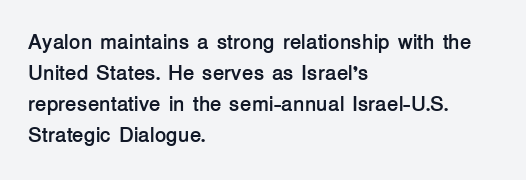
The image shows 21 px bold type, upright; set left-aligned, normal line spacing (1.48x), normal letter spacing, not underlined.
